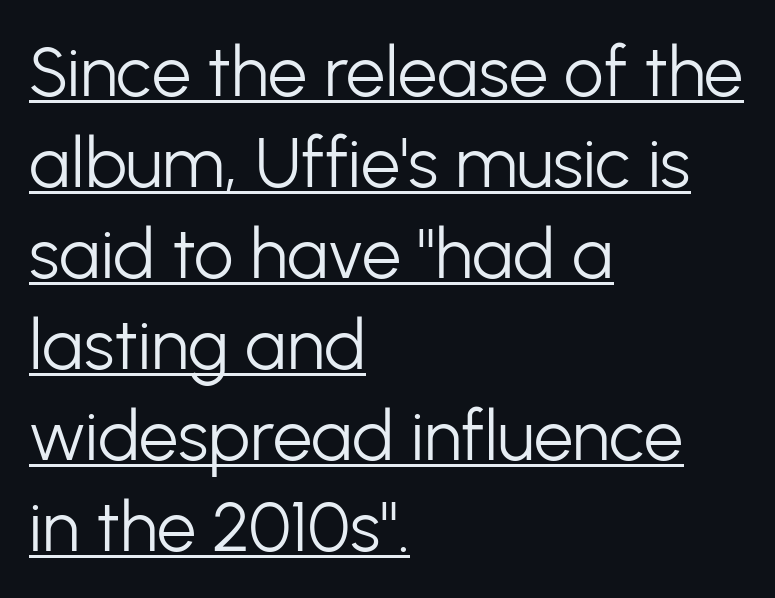
{"serif": "no", "italic": "no", "bold": "no", "weight": "light", "width": "normal", "stroke_contrast": "low", "x_height": "medium", "monospaced": "no", "underline": "yes", "align": "left", "line_spacing": "normal", "line_spacing_ratio": 1.3, "letter_spacing": "normal", "letter_spacing_em": 0.0, "glyph_px": 70}
